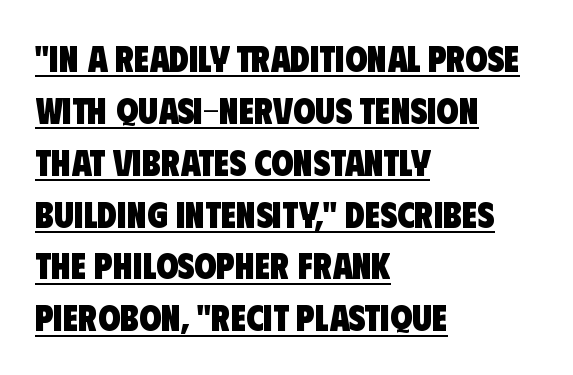
The image shows 36 px heavy, condensed sans-serif type; set left-aligned, normal line spacing (1.44x), normal letter spacing, underlined; low stroke contrast and a large x-height.
